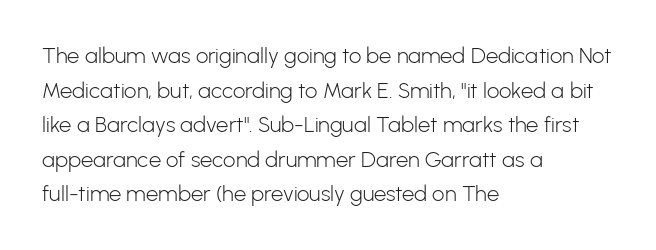
The image shows 22 px text type, upright; set left-aligned, normal line spacing (1.57x), normal letter spacing, not underlined.
